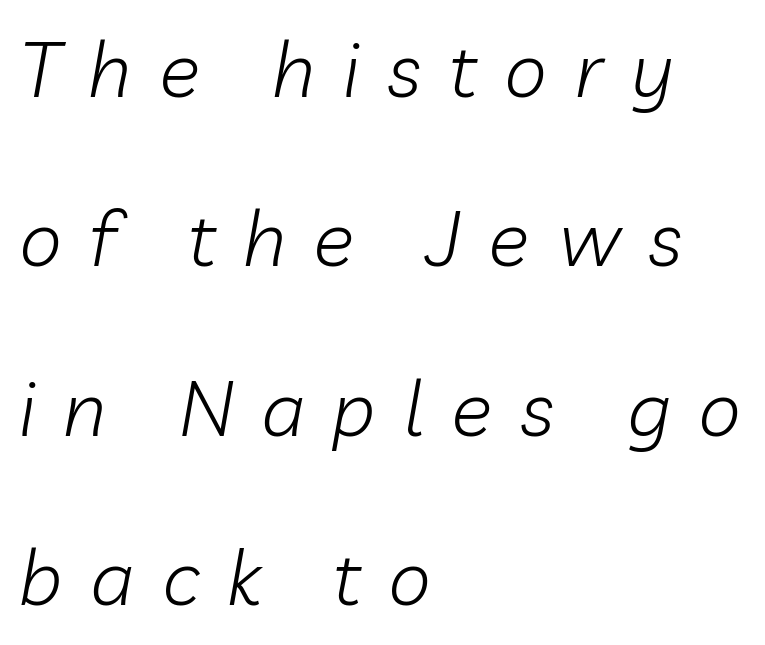
The block of text is sparse from top to bottom, with ample space between rows. Any mark beneath the type? The region is blank. Characters follow at a spacing far wider than the type designer built in. Does the lettering tilt? It does — this is italic. Heaviness? Minimal to ordinary, like unemphasized prose.
